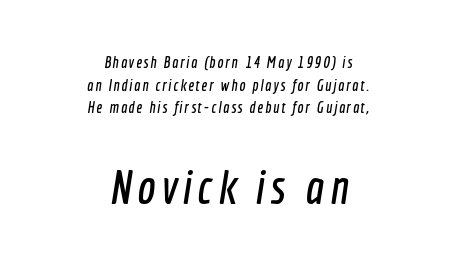
{"serif": "no", "width": "condensed", "x_height": "medium", "monospaced": "no", "underline": "no", "align": "center", "line_spacing": "normal", "line_spacing_ratio": 1.41, "larger_block": "second", "size_ratio": 3.0, "glyph_px": 48}
